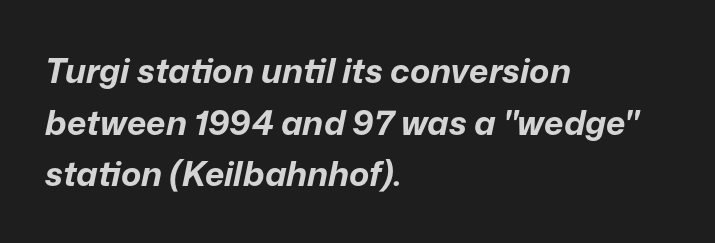
Q: Is the text bold? A: Yes.
Q: Is the text italic (slanted)? A: Yes, it leans right by about 12 degrees.
Q: Is the text underlined? A: No.
Q: How is the paragraph aligned? A: Left-aligned.
Q: Is the spacing between letters normal or unusually wide? A: Normal.
Q: Is the spacing between lines tight, normal or loose? A: Normal.
Q: Width (condensed, normal, or wide)? A: Normal.
Q: Stroke contrast? A: Low.
Q: x-height? A: Medium.
Q: Monospaced? A: No.
